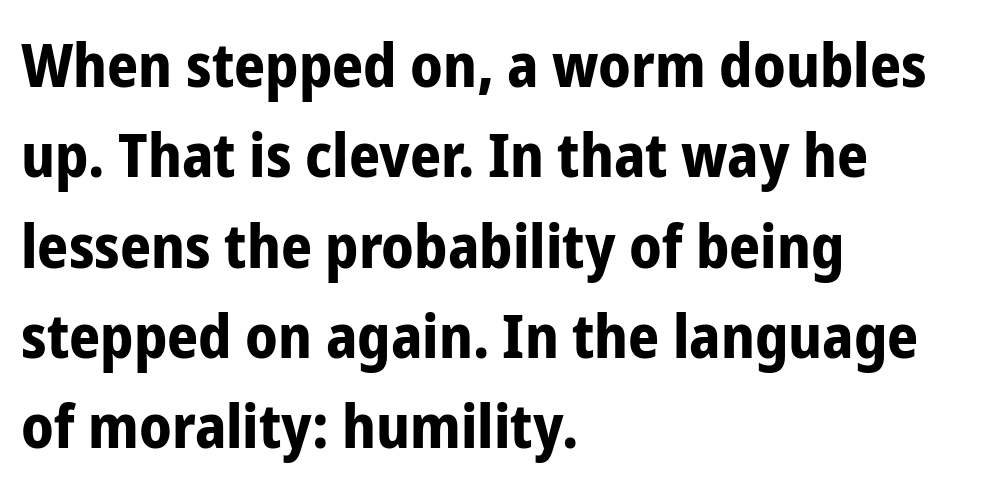
Q: Is the text bold? A: Yes.
Q: Is the text italic (slanted)? A: No, it is upright.
Q: Is the typeface a serif or a sans-serif typeface? A: Sans-serif.
Q: Is the text underlined? A: No.
Q: How is the paragraph aligned? A: Left-aligned.
Q: Is the spacing between letters normal or unusually wide? A: Normal.
Q: Is the spacing between lines tight, normal or loose? A: Normal.
Q: Width (condensed, normal, or wide)? A: Condensed.
Q: Stroke contrast? A: Low.
Q: x-height? A: Medium.
Q: Monospaced? A: No.
